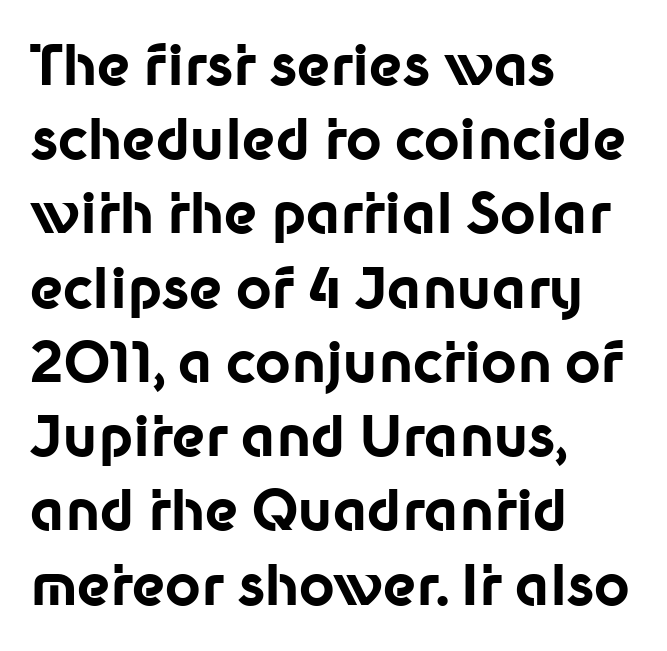
Q: Is the text bold? A: Yes.
Q: Is the text italic (slanted)? A: No, it is upright.
Q: Is the typeface a serif or a sans-serif typeface? A: Sans-serif.
Q: Is the text underlined? A: No.
Q: How is the paragraph aligned? A: Left-aligned.
Q: Is the spacing between letters normal or unusually wide? A: Normal.
Q: Is the spacing between lines tight, normal or loose? A: Normal.
Q: Width (condensed, normal, or wide)? A: Normal.
Q: Stroke contrast? A: Low.
Q: x-height? A: Medium.
Q: Monospaced? A: No.
